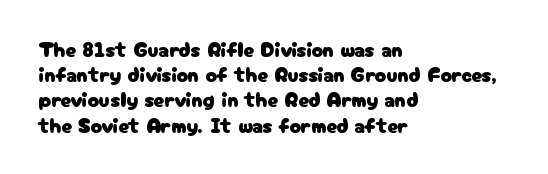
Posture: straight, roman, zero tilt. A clean baseline with only descenders dipping below it. Does the copy run flush right? No — it runs flush left. Tracking value appears to be zero — textbook default spacing.
